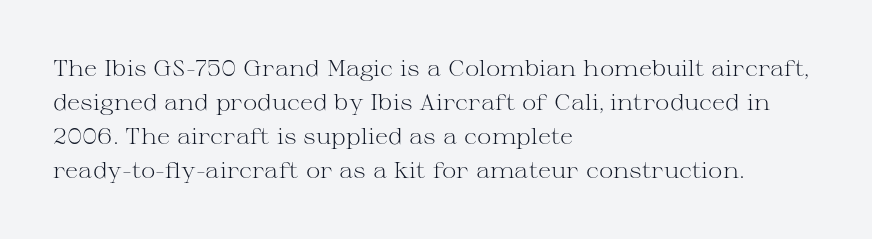
Q: Is the text bold? A: No.
Q: Is the text italic (slanted)? A: No, it is upright.
Q: Is the text underlined? A: No.
Q: How is the paragraph aligned? A: Left-aligned.
Q: Is the spacing between letters normal or unusually wide? A: Normal.
Q: Is the spacing between lines tight, normal or loose? A: Normal.
